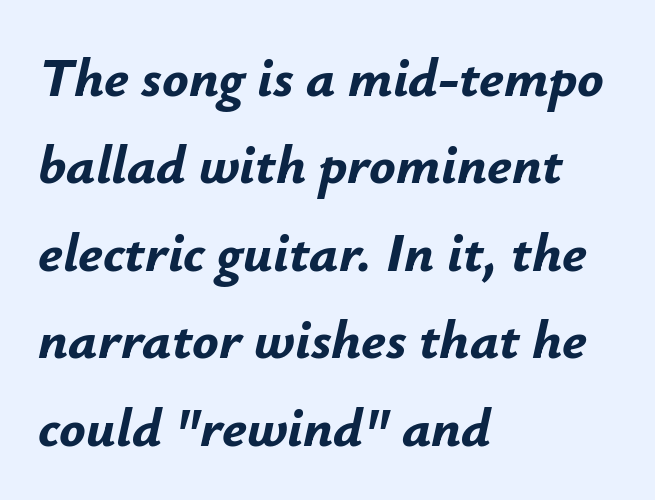
Between one letter and the next there's only the usual sliver of space. Letters rest on an invisible, unmarked baseline. Slanted lettering throughout. Notice how descenders clear the ascenders below comfortably — that's standard leading. You'd pick this weight for a headline — it's a proper bold.
